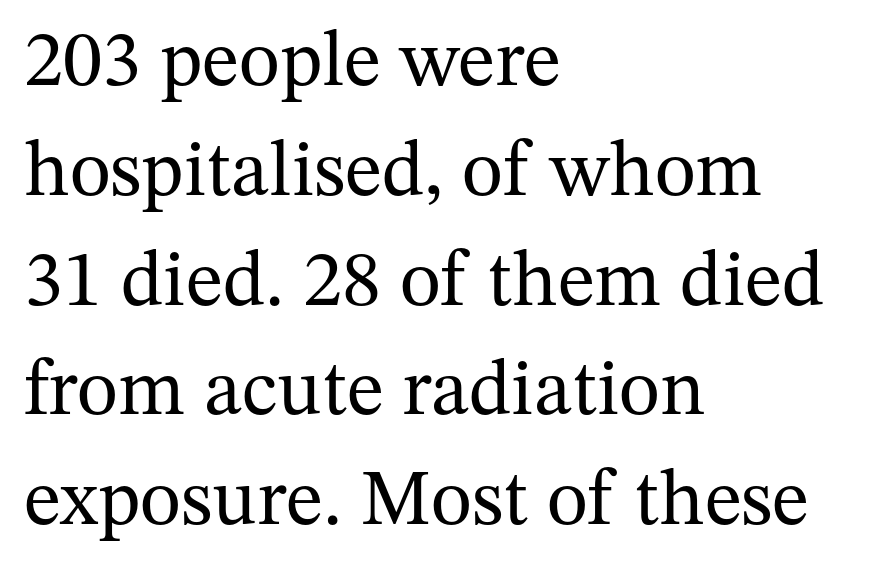
{"serif": "yes", "italic": "no", "bold": "no", "weight": "regular", "width": "normal", "stroke_contrast": "medium", "x_height": "medium", "monospaced": "no", "underline": "no", "align": "left", "line_spacing": "normal", "line_spacing_ratio": 1.39, "letter_spacing": "normal", "letter_spacing_em": 0.0, "glyph_px": 79}
